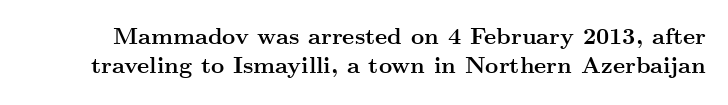
Anything drawn beneath the words? Only blank space. This sample keeps an unexceptional amount of space between lines. The letters are bold, with thick, heavy strokes. Words appear dense and cohesive because spacing is normal. Notice how the stems are strictly vertical — no italics here.
